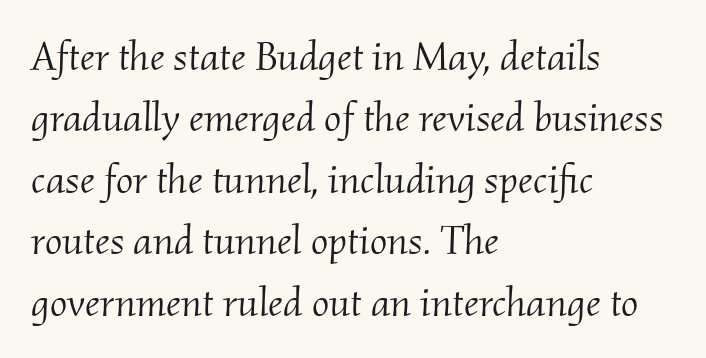
{"serif": "yes", "italic": "yes", "lean": "right", "slant_degrees": 2, "bold": "no", "weight": "light", "width": "normal", "stroke_contrast": "medium", "x_height": "small", "monospaced": "no", "underline": "no", "align": "left", "line_spacing": "normal", "line_spacing_ratio": 1.5, "letter_spacing": "normal", "letter_spacing_em": 0.0, "glyph_px": 41}
